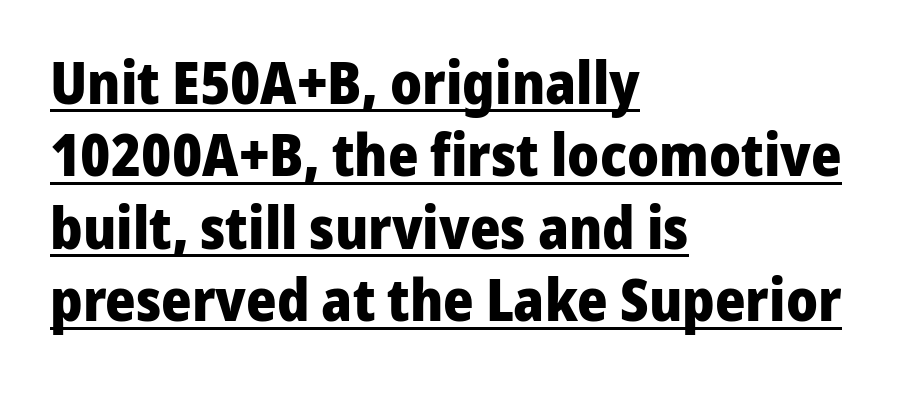
The image shows 58 px heavy sans-serif type, upright; set left-aligned, normal line spacing (1.25x), normal letter spacing, underlined; low stroke contrast and a medium x-height.
